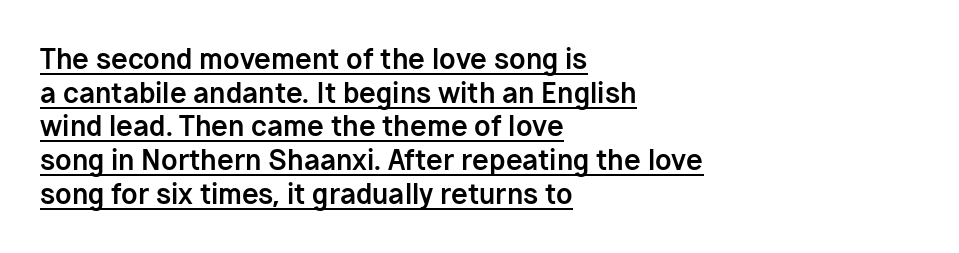
The image shows 27 px bold type, upright; set left-aligned, normal line spacing (1.25x), normal letter spacing, underlined.
